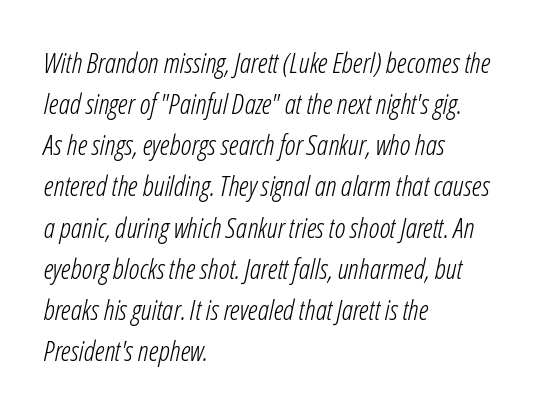
{"italic": "yes", "lean": "right", "slant_degrees": 12, "bold": "no", "weight": "light", "width": "condensed", "stroke_contrast": "low", "x_height": "medium", "monospaced": "no", "underline": "no", "align": "left", "line_spacing": "normal", "line_spacing_ratio": 1.47, "letter_spacing": "normal", "letter_spacing_em": 0.0, "glyph_px": 28}
